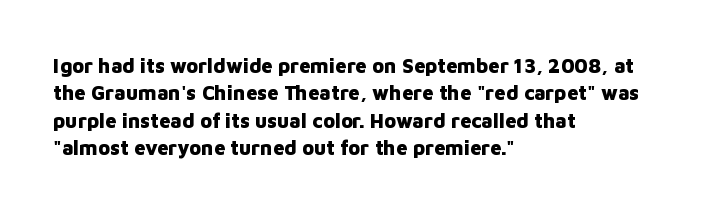
The image shows 20 px bold type, upright; set left-aligned, normal line spacing (1.37x), normal letter spacing, not underlined.
